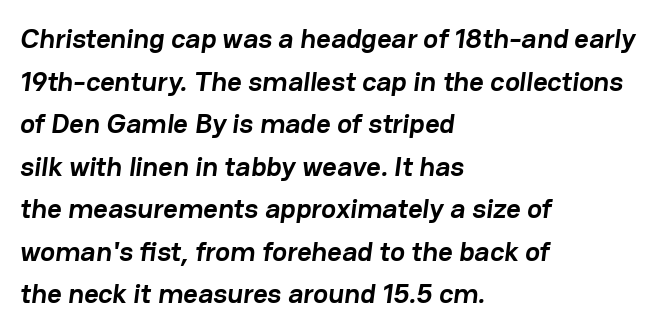
{"serif": "no", "bold": "yes", "weight": "semibold", "width": "normal", "stroke_contrast": "low", "x_height": "medium", "monospaced": "no", "underline": "no", "align": "left", "line_spacing": "normal", "line_spacing_ratio": 1.52, "letter_spacing": "normal", "letter_spacing_em": 0.0, "glyph_px": 28}
